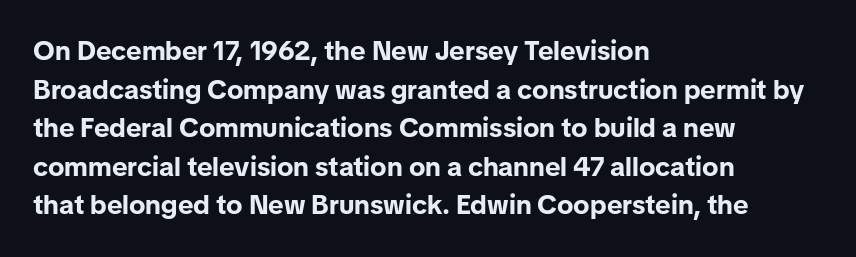
The image shows 27 px bold type, upright; set left-aligned, normal line spacing (1.43x), normal letter spacing, not underlined.
